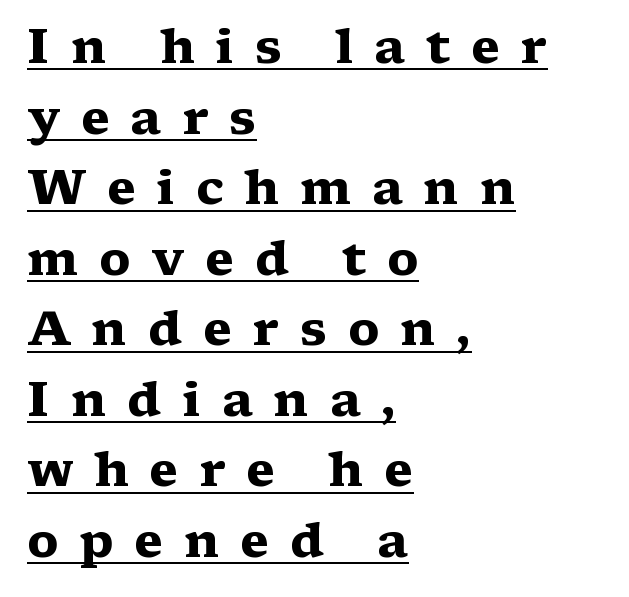
This rendering employs a face with finishing strokes, i.e., a serif. Here the designer chose a conventional face with non-uniform glyph widths. A roman cut, with each character standing at attention. Leftover space on each line is placed entirely after the last word. As a designer I'd log this as weight 700, bold. What decoration does the sample have? An underline.
